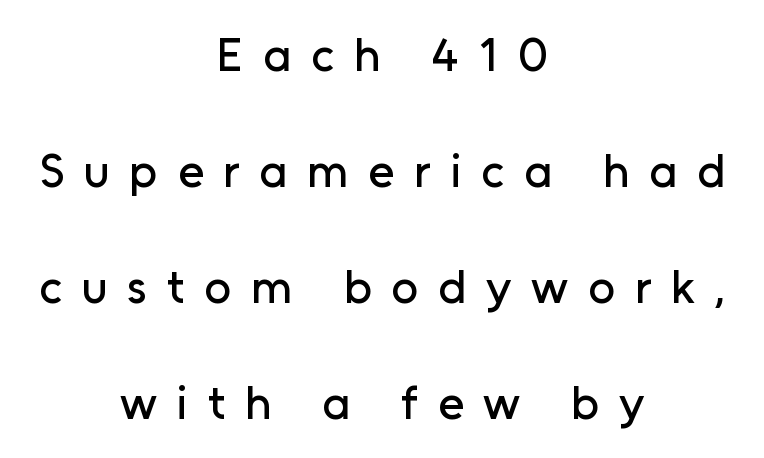
The image shows 47 px sans-serif type, upright; set centered, loose line spacing (2.47x), unusually wide letter spacing (+0.42 em), not underlined; low stroke contrast and a medium x-height.
